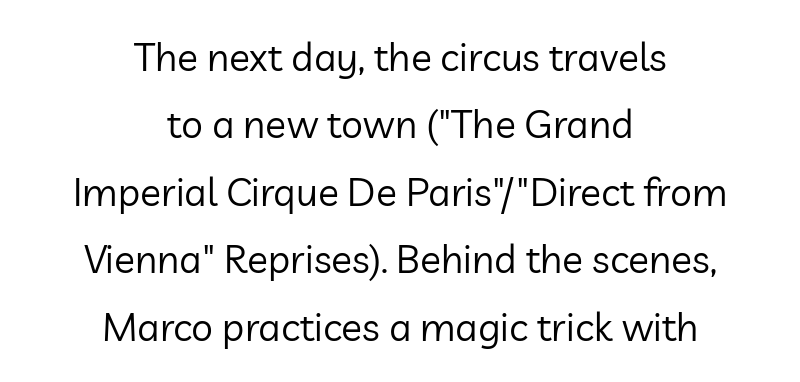
Q: Is the text bold? A: No.
Q: Is the text italic (slanted)? A: No, it is upright.
Q: Is the typeface a serif or a sans-serif typeface? A: Sans-serif.
Q: Is the text underlined? A: No.
Q: How is the paragraph aligned? A: Centered.
Q: Is the spacing between letters normal or unusually wide? A: Normal.
Q: Width (condensed, normal, or wide)? A: Normal.
Q: Stroke contrast? A: Low.
Q: x-height? A: Medium.
Q: Monospaced? A: No.
